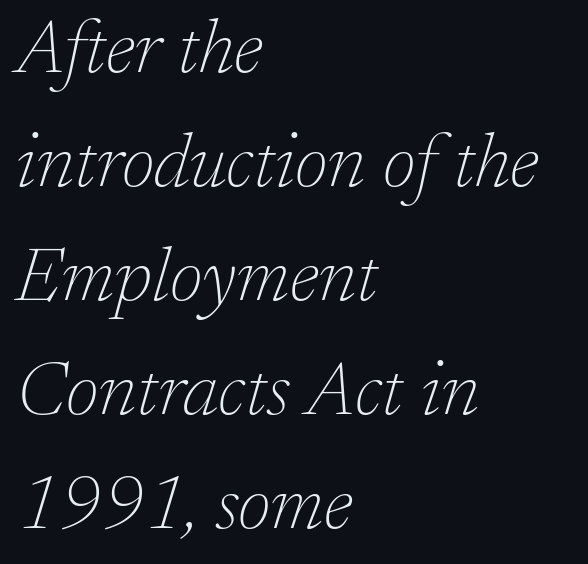
The image shows 75 px thin serif type, italic (leaning right); set left-aligned, normal line spacing (1.52x), normal letter spacing, not underlined; low stroke contrast and a medium x-height.
